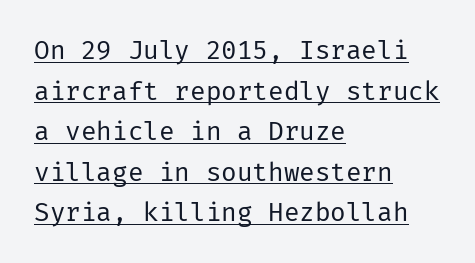
{"italic": "no", "bold": "no", "underline": "yes", "align": "left", "line_spacing": "normal", "line_spacing_ratio": 1.56, "letter_spacing": "normal", "letter_spacing_em": 0.0, "glyph_px": 26}
